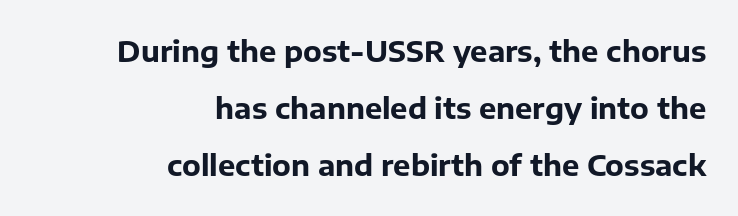
Q: Is the text bold? A: Yes.
Q: Is the text italic (slanted)? A: No, it is upright.
Q: Is the typeface a serif or a sans-serif typeface? A: Sans-serif.
Q: Is the text underlined? A: No.
Q: How is the paragraph aligned? A: Right-aligned.
Q: Is the spacing between letters normal or unusually wide? A: Normal.
Q: Is the spacing between lines tight, normal or loose? A: Loose.
Q: Width (condensed, normal, or wide)? A: Normal.
Q: Stroke contrast? A: Low.
Q: x-height? A: Medium.
Q: Monospaced? A: No.
